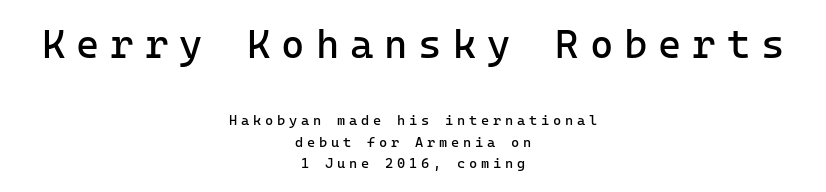
Q: Is the text bold? A: No.
Q: Is the text italic (slanted)? A: No, it is upright.
Q: Is the typeface a serif or a sans-serif typeface? A: Sans-serif.
Q: Is the text underlined? A: No.
Q: How is the paragraph aligned? A: Centered.
Q: Is the spacing between letters normal or unusually wide? A: Unusually wide.
Q: Is the spacing between lines tight, normal or loose? A: Normal.
Q: Which block of text is set in a larger size, the first (top) or the second (bottom)? A: The first (top) one.
Q: Width (condensed, normal, or wide)? A: Normal.
Q: Stroke contrast? A: Low.
Q: x-height? A: Medium.
